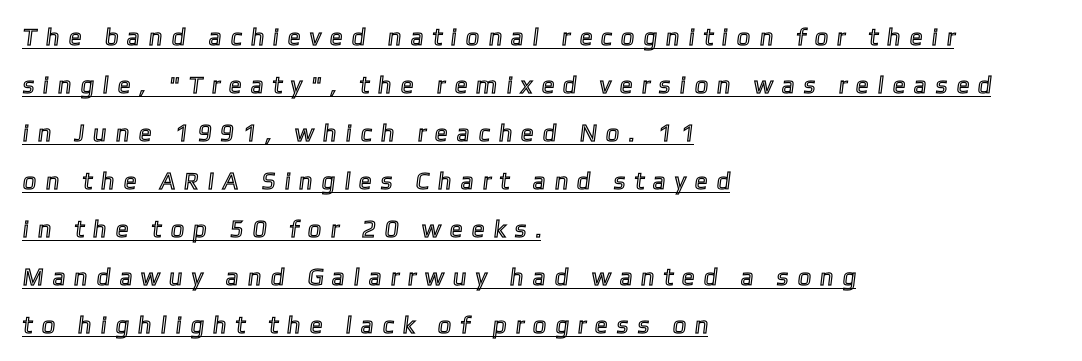
{"underline": "yes", "align": "left", "line_spacing": "loose", "line_spacing_ratio": 2.0, "letter_spacing": "wide", "letter_spacing_em": 0.37, "glyph_px": 24}
